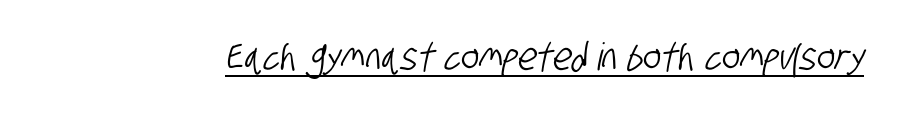
Q: Is the typeface a serif or a sans-serif typeface? A: Sans-serif.
Q: Is the text underlined? A: Yes.
Q: Is the spacing between letters normal or unusually wide? A: Normal.
Q: Width (condensed, normal, or wide)? A: Condensed.
Q: Stroke contrast? A: Low.
Q: x-height? A: Large.
Q: Monospaced? A: No.
